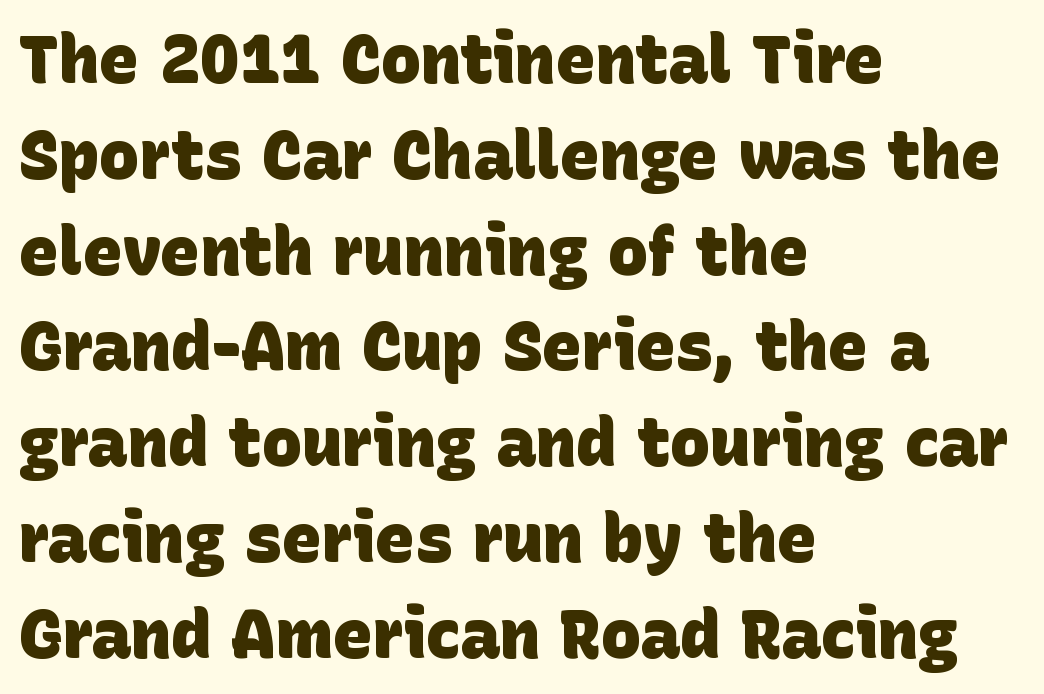
The image shows 67 px heavy sans-serif type; set left-aligned, normal line spacing (1.43x), normal letter spacing, not underlined; low stroke contrast and a large x-height.
